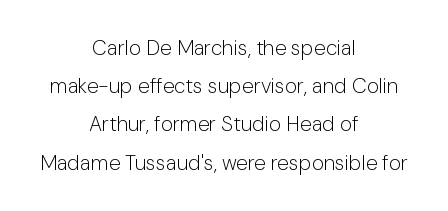
{"italic": "no", "bold": "no", "underline": "no", "align": "center", "line_spacing_ratio": 1.82, "letter_spacing": "normal", "letter_spacing_em": 0.0, "glyph_px": 21}
